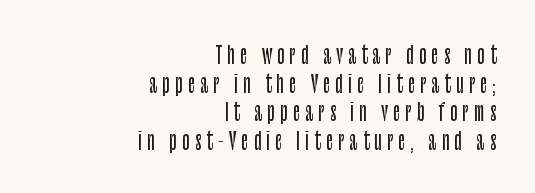
{"italic": "no", "underline": "no", "align": "right", "line_spacing_ratio": 1.19, "letter_spacing": "wide", "letter_spacing_em": 0.22, "glyph_px": 24}
